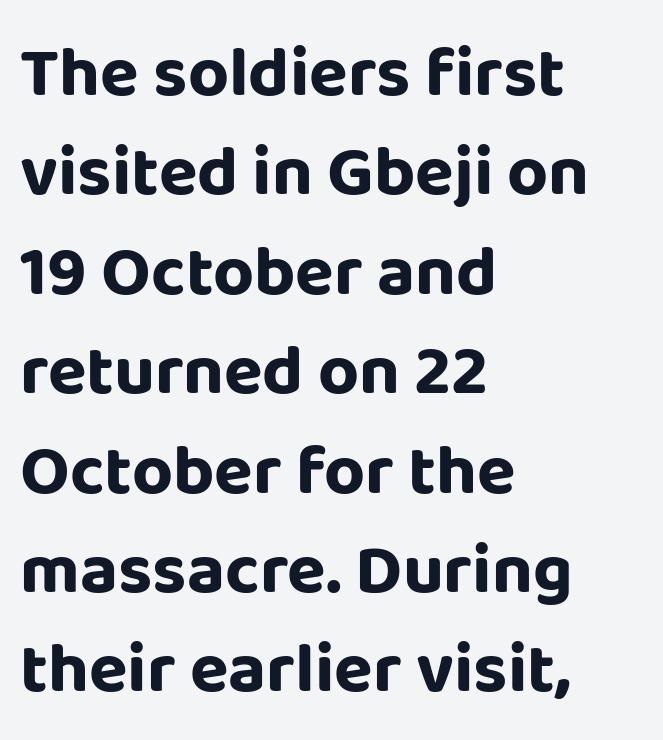
Spacing between characters is what you'd get straight out of the box. These lines sit exactly where default settings would place them. A typesetter would call this proportional, since set widths differ per character. Caption: bold face, heavy strokes.
